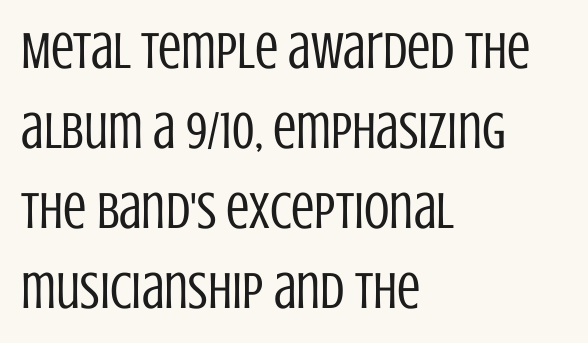
The glyphs are unaccompanied by any horizontal stroke below them. If you drew a ruler down the left edge, every line would touch it. The lettering stays uniformly vertical, giving the passage a roman look. Honestly, the row spacing looks completely unremarkable. Note the varied advance widths — an 'i' is clearly narrower than an 'm'.
